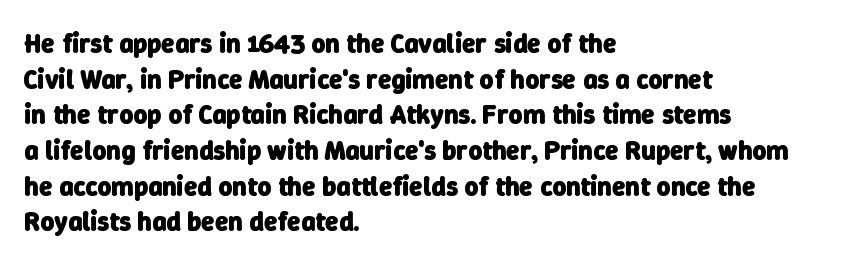
Q: Is the text bold? A: Yes.
Q: Is the text underlined? A: No.
Q: How is the paragraph aligned? A: Left-aligned.
Q: Is the spacing between letters normal or unusually wide? A: Normal.
Q: Is the spacing between lines tight, normal or loose? A: Normal.
